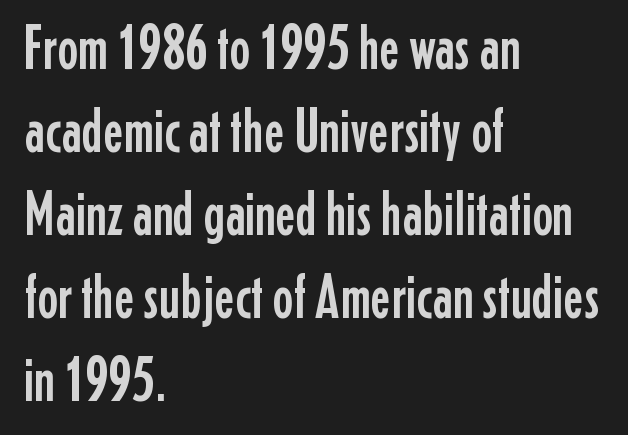
Q: Is the text italic (slanted)? A: No, it is upright.
Q: Is the typeface a serif or a sans-serif typeface? A: Sans-serif.
Q: Is the text underlined? A: No.
Q: How is the paragraph aligned? A: Left-aligned.
Q: Is the spacing between letters normal or unusually wide? A: Normal.
Q: Is the spacing between lines tight, normal or loose? A: Normal.
Q: Width (condensed, normal, or wide)? A: Condensed.
Q: Stroke contrast? A: Low.
Q: x-height? A: Medium.
Q: Monospaced? A: No.
